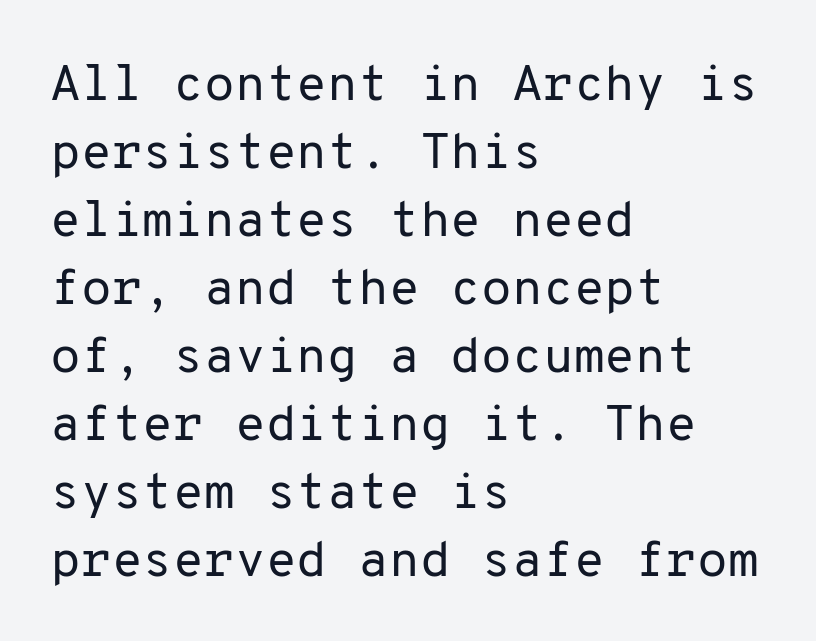
{"serif": "no", "italic": "no", "bold": "no", "weight": "regular", "width": "normal", "stroke_contrast": "low", "x_height": "medium", "monospaced": "yes", "underline": "no", "align": "left", "line_spacing": "normal", "line_spacing_ratio": 1.36, "letter_spacing": "normal", "letter_spacing_em": 0.0, "glyph_px": 50}
